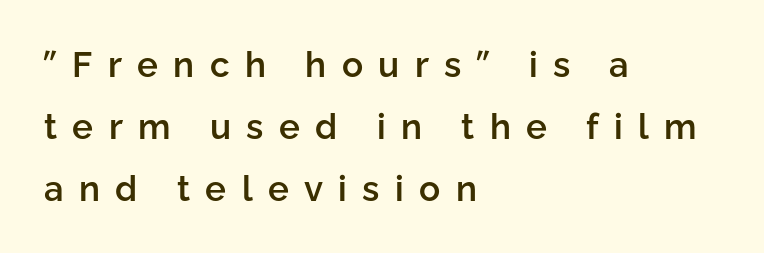
Spacing between characters has been opened up far beyond the box default. Descenders are the only things crossing below the line. A somewhat darkened texture: the type is semibold rather than bold. Left-aligned paragraph, ragged on the right. Varying glyph widths throughout — classic text-font behaviour.
